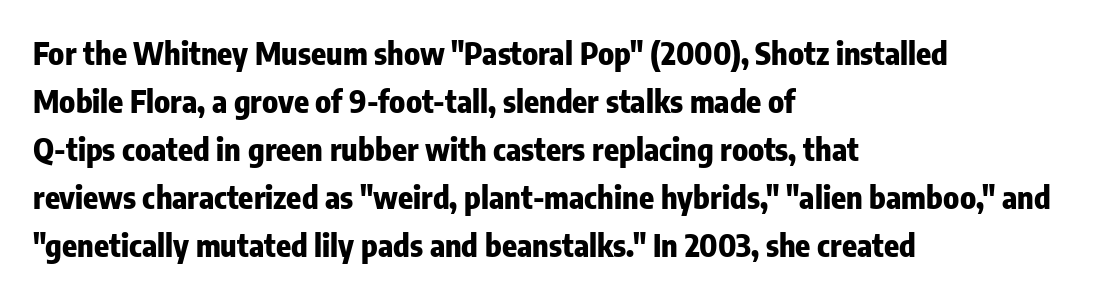
Stroke terminals: plain, sans-serif. These lines keep a tight, regular rhythm from letter to letter. Stroke thickness is high; the sample reads as a true bold. Here the designer chose a conventional face with non-uniform glyph widths. The passage is arranged the way most books set body copy — flush left. The font's upright variant was chosen for this text.
